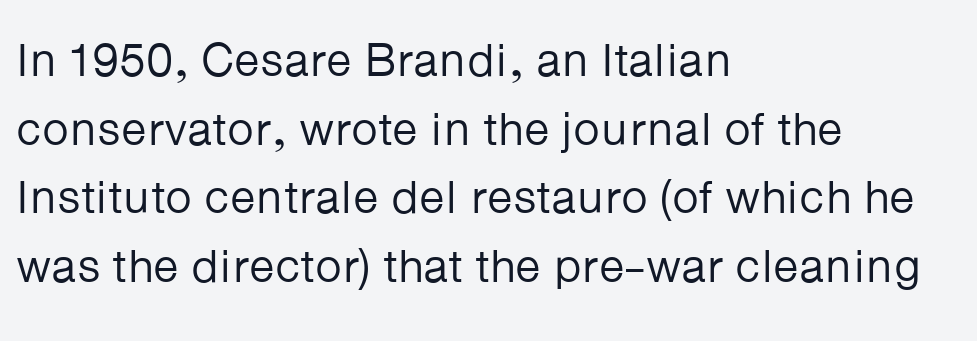
Leading matches the norm, producing a regular column. No word sits above an underline. Italic: no, the glyphs are upright roman. The rendering shows plain stroke endings on the letterforms — a sans-serif design. The typeface has the unassuming heft of standard copy or less.
